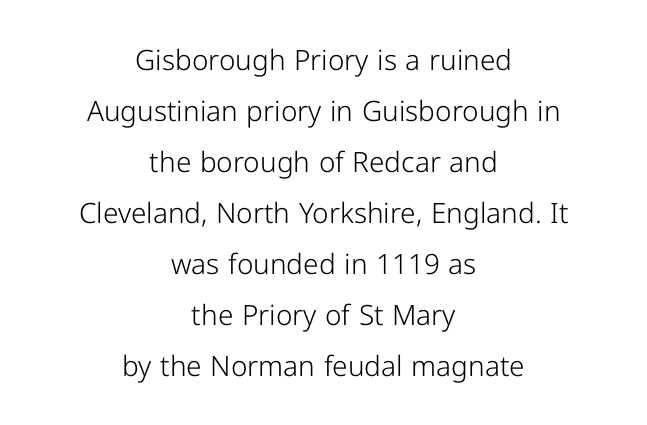
{"serif": "no", "italic": "no", "bold": "no", "weight": "light", "width": "normal", "stroke_contrast": "low", "x_height": "medium", "monospaced": "no", "underline": "no", "align": "center", "line_spacing_ratio": 1.82, "letter_spacing": "normal", "letter_spacing_em": 0.0, "glyph_px": 28}
